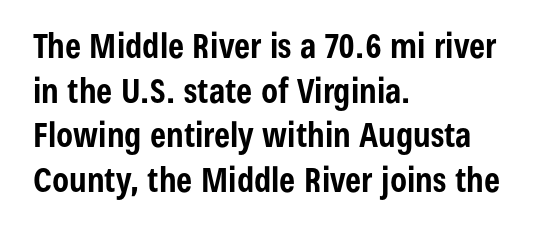
{"serif": "no", "italic": "no", "bold": "yes", "weight": "bold", "width": "condensed", "stroke_contrast": "low", "x_height": "medium", "monospaced": "no", "underline": "no", "align": "left", "line_spacing": "normal", "line_spacing_ratio": 1.31, "letter_spacing": "normal", "letter_spacing_em": 0.0, "glyph_px": 34}
